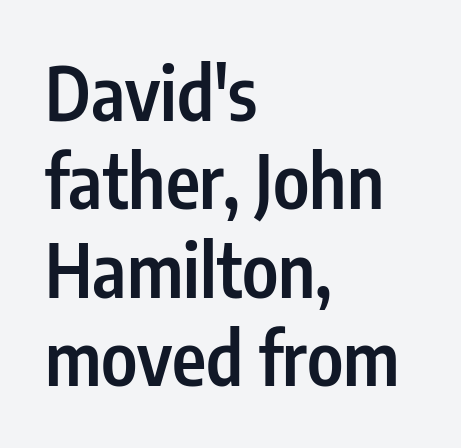
Character widths vary here, with narrow letters taking less room than wide ones. These words are printed semibold, heavier than regular yet not bold. Italic? Not at all — the glyphs are vertical. Letters rest on an invisible, unmarked baseline. The type family on display is of the sans-serif kind. This rendering leaves character spacing at its baseline value.
